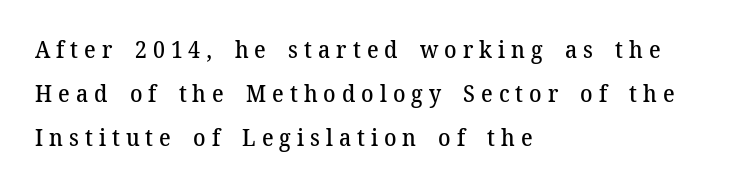
{"italic": "no", "bold": "semi", "underline": "no", "align": "left", "line_spacing": "loose", "line_spacing_ratio": 1.92, "letter_spacing": "wide", "letter_spacing_em": 0.26, "glyph_px": 23}
